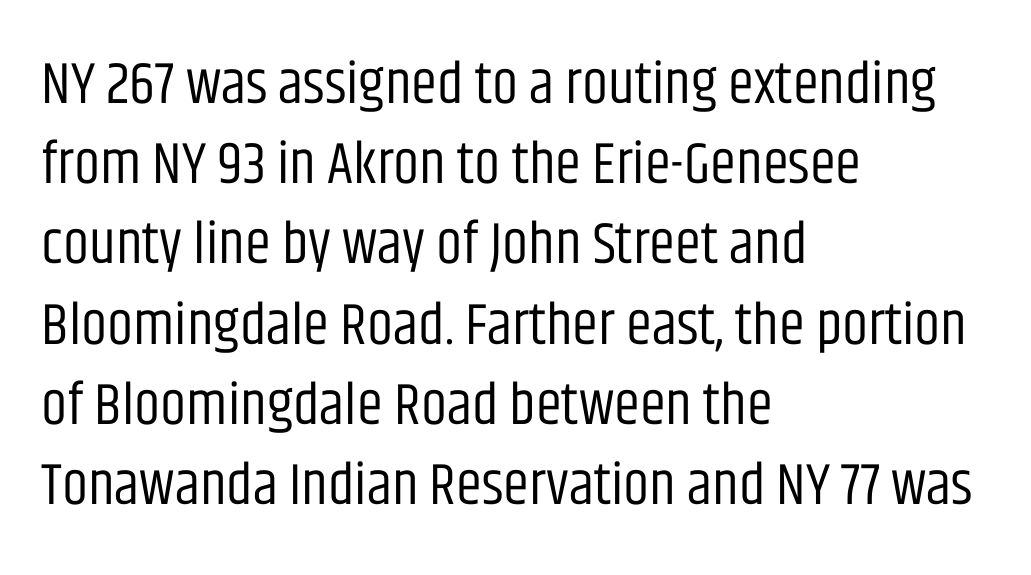
Each stroke keeps to a modest, everyday thickness or less. The lines sit at an ordinary, default distance from one another. The words here are not underlined. A typesetter would mark this as roman, not italic. In terms of letterform style, serifs are entirely absent. There is no visible air inserted between adjacent glyphs.
